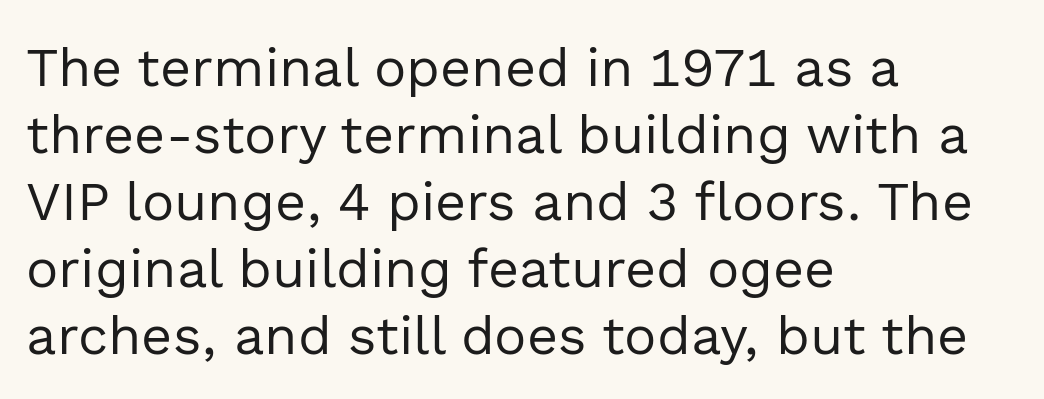
{"serif": "no", "italic": "no", "bold": "no", "weight": "regular", "width": "normal", "x_height": "medium", "monospaced": "no", "underline": "no", "align": "left", "line_spacing_ratio": 1.24, "letter_spacing": "normal", "letter_spacing_em": 0.0, "glyph_px": 54}
